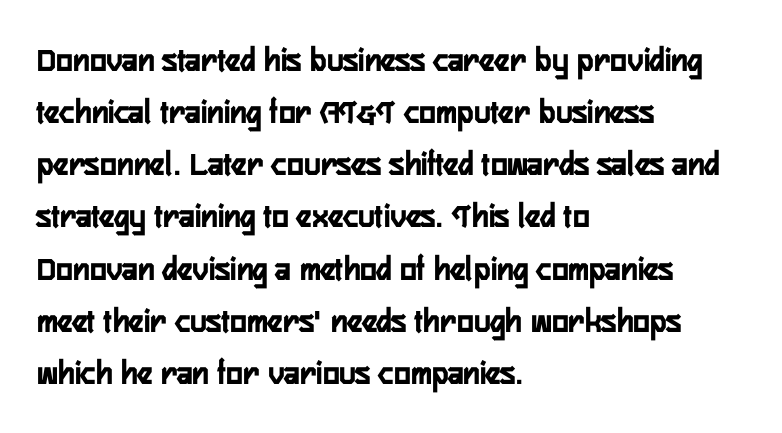
Q: Is the text bold? A: Yes.
Q: Is the text italic (slanted)? A: No, it is upright.
Q: Is the typeface a serif or a sans-serif typeface? A: Sans-serif.
Q: Is the text underlined? A: No.
Q: How is the paragraph aligned? A: Left-aligned.
Q: Is the spacing between letters normal or unusually wide? A: Normal.
Q: Is the spacing between lines tight, normal or loose? A: Normal.
Q: Width (condensed, normal, or wide)? A: Condensed.
Q: Stroke contrast? A: Low.
Q: x-height? A: Medium.
Q: Monospaced? A: No.
